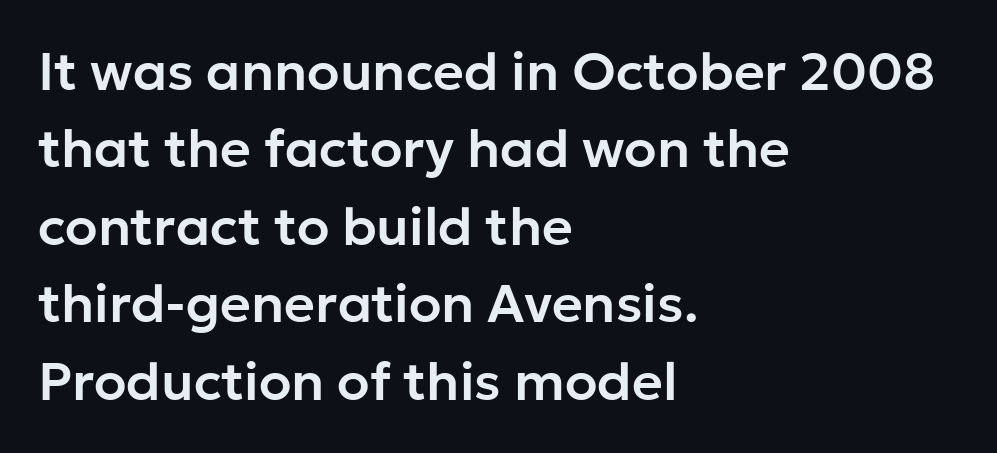
Q: Is the text italic (slanted)? A: No, it is upright.
Q: Is the typeface a serif or a sans-serif typeface? A: Sans-serif.
Q: Is the text underlined? A: No.
Q: How is the paragraph aligned? A: Left-aligned.
Q: Is the spacing between letters normal or unusually wide? A: Normal.
Q: Is the spacing between lines tight, normal or loose? A: Normal.
Q: Width (condensed, normal, or wide)? A: Normal.
Q: Stroke contrast? A: Low.
Q: x-height? A: Medium.
Q: Monospaced? A: No.
